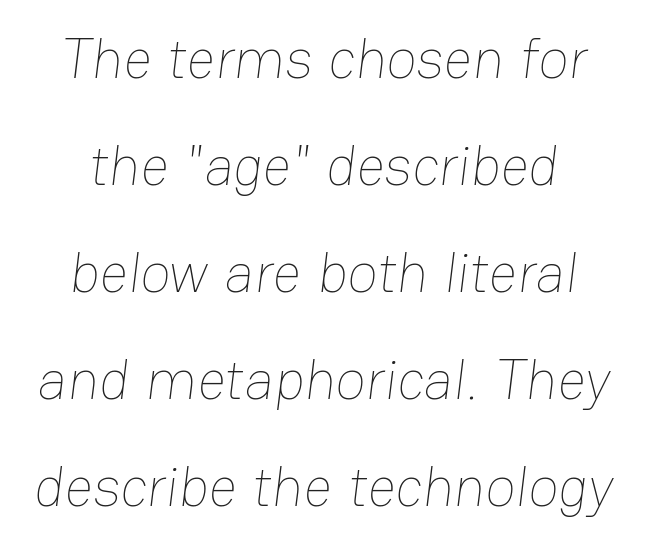
The image shows 56 px thin type; set centered, loose line spacing (1.91x), normal letter spacing, not underlined; low stroke contrast and a medium x-height.
